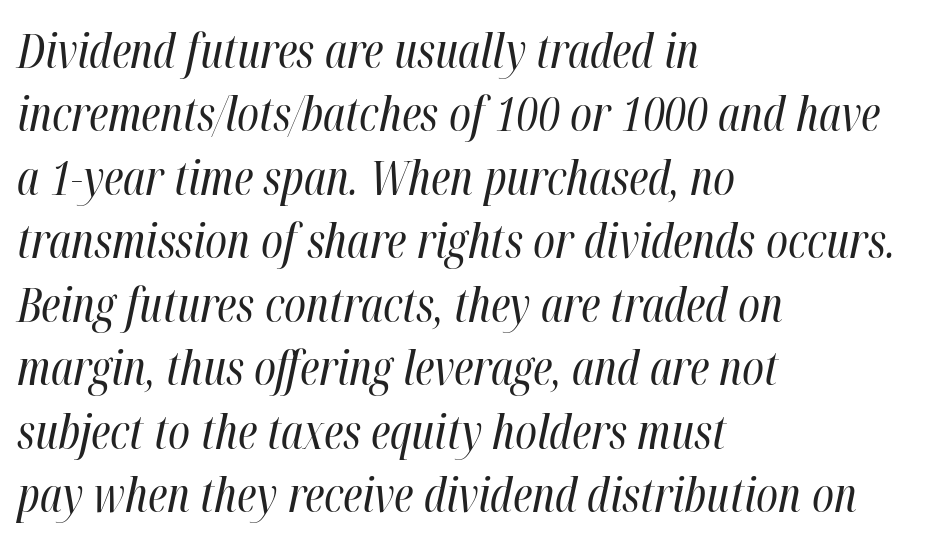
A typesetter would mark this as italic. Nothing heavy about these letters — not bold at all. Check the space under the baseline: it is left empty. Is there much room between lines? A standard amount, neither cramped nor airy. Is this a fixed-width face? No — the glyphs have proportional, varying widths.
